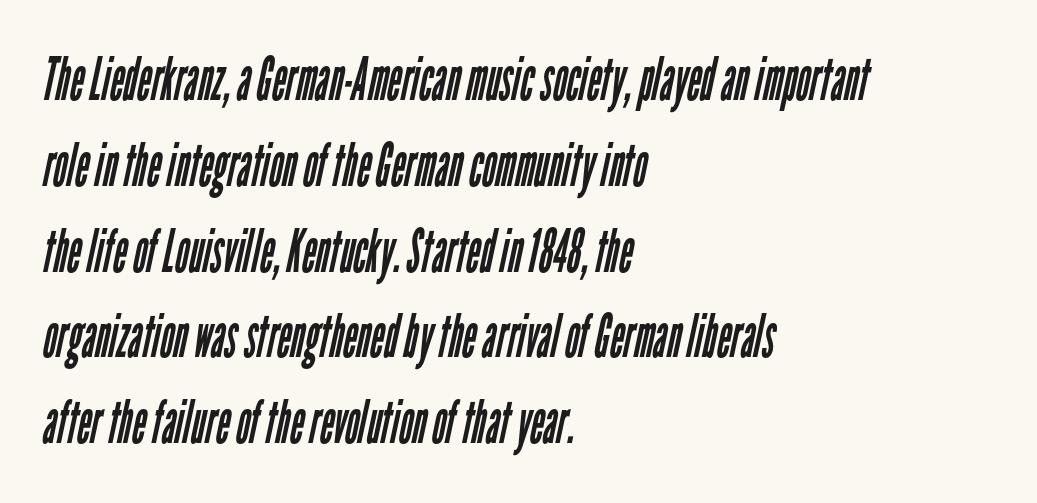
Q: Is the text bold? A: No.
Q: Is the typeface a serif or a sans-serif typeface? A: Sans-serif.
Q: Is the text underlined? A: No.
Q: How is the paragraph aligned? A: Left-aligned.
Q: Is the spacing between letters normal or unusually wide? A: Normal.
Q: Is the spacing between lines tight, normal or loose? A: Normal.
Q: Width (condensed, normal, or wide)? A: Condensed.
Q: Stroke contrast? A: Low.
Q: x-height? A: Medium.
Q: Monospaced? A: No.
